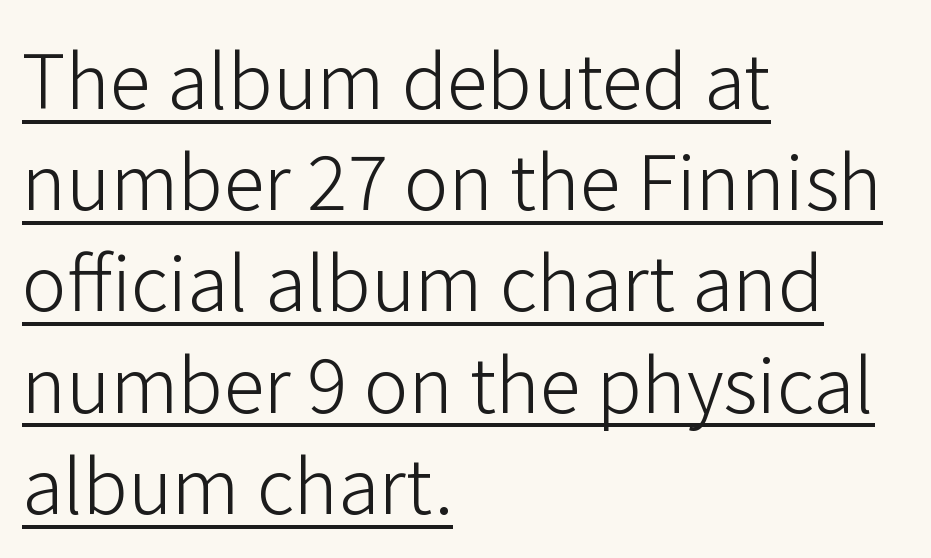
Q: Is the text bold? A: No.
Q: Is the text italic (slanted)? A: No, it is upright.
Q: Is the typeface a serif or a sans-serif typeface? A: Sans-serif.
Q: Is the text underlined? A: Yes.
Q: How is the paragraph aligned? A: Left-aligned.
Q: Is the spacing between letters normal or unusually wide? A: Normal.
Q: Is the spacing between lines tight, normal or loose? A: Normal.
Q: Width (condensed, normal, or wide)? A: Normal.
Q: Stroke contrast? A: Low.
Q: x-height? A: Medium.
Q: Monospaced? A: No.
